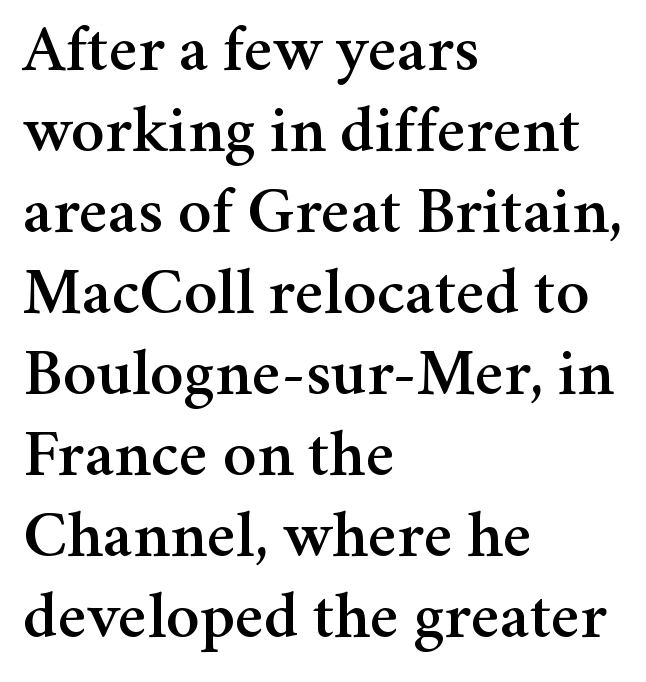
Q: Is the text italic (slanted)? A: No, it is upright.
Q: Is the typeface a serif or a sans-serif typeface? A: Serif.
Q: Is the text underlined? A: No.
Q: How is the paragraph aligned? A: Left-aligned.
Q: Is the spacing between letters normal or unusually wide? A: Normal.
Q: Width (condensed, normal, or wide)? A: Normal.
Q: Stroke contrast? A: Medium.
Q: x-height? A: Medium.
Q: Monospaced? A: No.
